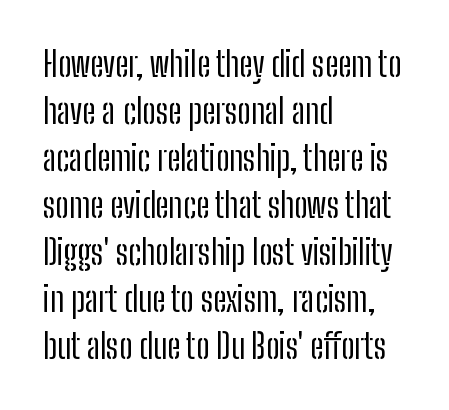
This block has exactly the height ordinary leading produces. The strokes carry an ordinary text weight at most. Each row of text sits above clean, open space. This sample has the flowing, uneven cadence of proportional lettering. When letters stand straight like this, we call the style roman or upright.
